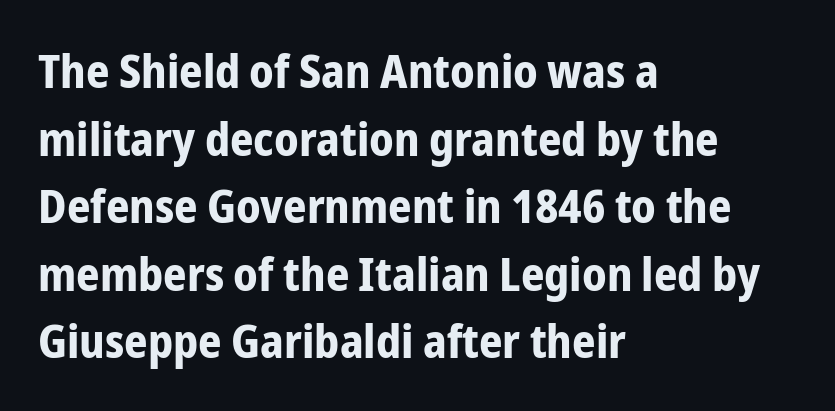
Q: Is the text bold? A: Yes.
Q: Is the text italic (slanted)? A: No, it is upright.
Q: Is the typeface a serif or a sans-serif typeface? A: Sans-serif.
Q: Is the text underlined? A: No.
Q: How is the paragraph aligned? A: Left-aligned.
Q: Is the spacing between letters normal or unusually wide? A: Normal.
Q: Is the spacing between lines tight, normal or loose? A: Normal.
Q: Width (condensed, normal, or wide)? A: Condensed.
Q: Stroke contrast? A: Low.
Q: x-height? A: Medium.
Q: Monospaced? A: No.
